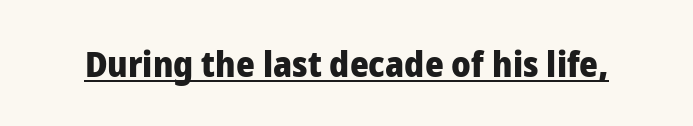
The image shows 36 px heavy sans-serif type, upright; set normal letter spacing, underlined; low stroke contrast and a medium x-height.
